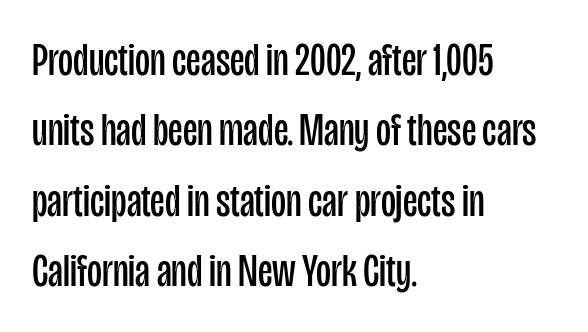
The image shows 46 px regular-weight, condensed sans-serif type, upright; set left-aligned, normal line spacing (1.53x), normal letter spacing, not underlined; low stroke contrast and a large x-height.
